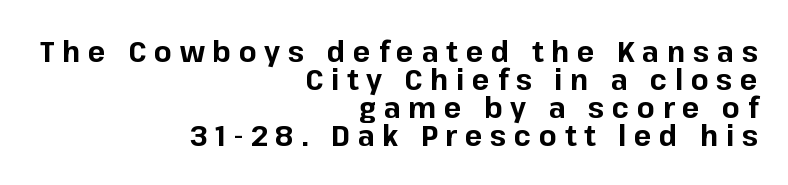
The image shows 29 px bold sans-serif type, upright; set right-aligned, tight line spacing (0.96x), unusually wide letter spacing (+0.27 em), not underlined; low stroke contrast and a medium x-height.
